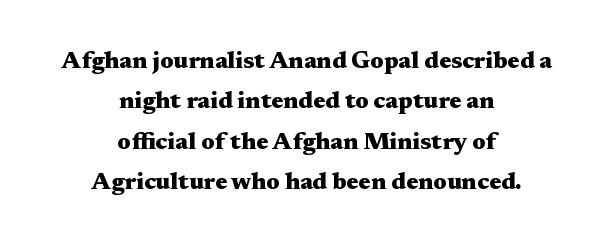
The image shows 24 px bold type, upright; set centered, normal line spacing (1.68x), normal letter spacing, not underlined.
